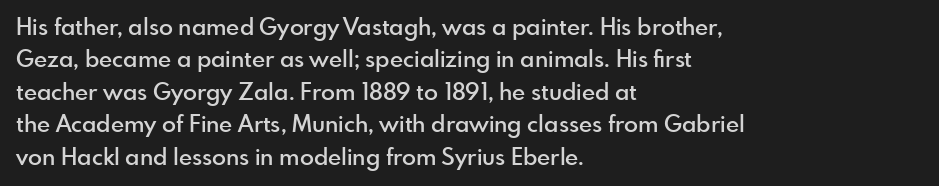
Compared with typical body copy, the letter spacing here is the same. The ragged edge is on the right, which tells us the setting is flush left. The line-height multiplier appears to be the usual default. Is the type bold? Partly — it's a semibold, heavier than regular but not fully bold. Style check: upright.
